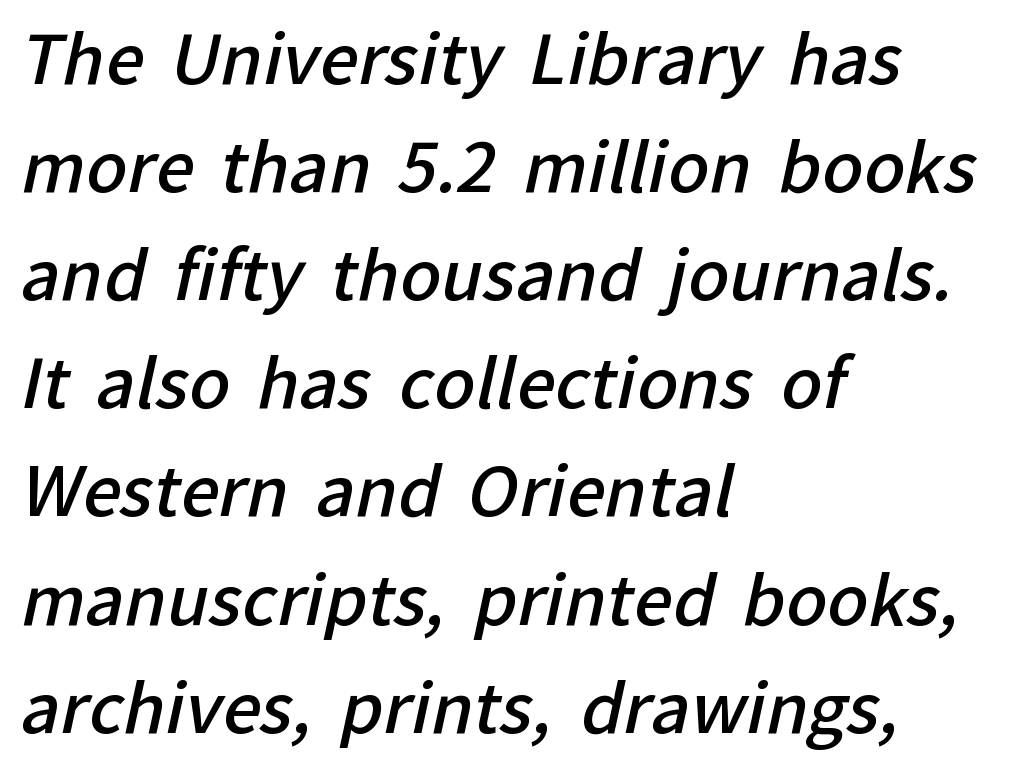
{"serif": "no", "bold": "semi", "weight": "semibold", "width": "normal", "stroke_contrast": "low", "x_height": "medium", "monospaced": "no", "underline": "no", "align": "left", "line_spacing": "normal", "line_spacing_ratio": 1.59, "letter_spacing": "normal", "letter_spacing_em": 0.0, "glyph_px": 68}
